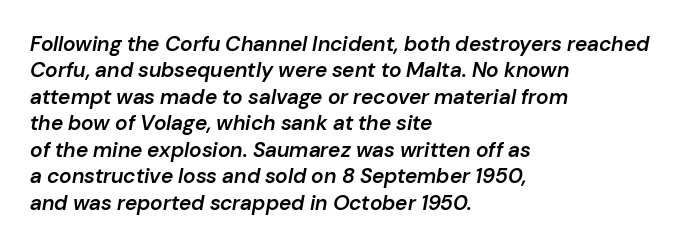
Q: Is the text bold? A: Semi-bold.
Q: Is the text italic (slanted)? A: Yes, it leans right by about 10 degrees.
Q: Is the text underlined? A: No.
Q: How is the paragraph aligned? A: Left-aligned.
Q: Is the spacing between letters normal or unusually wide? A: Normal.
Q: Is the spacing between lines tight, normal or loose? A: Normal.
